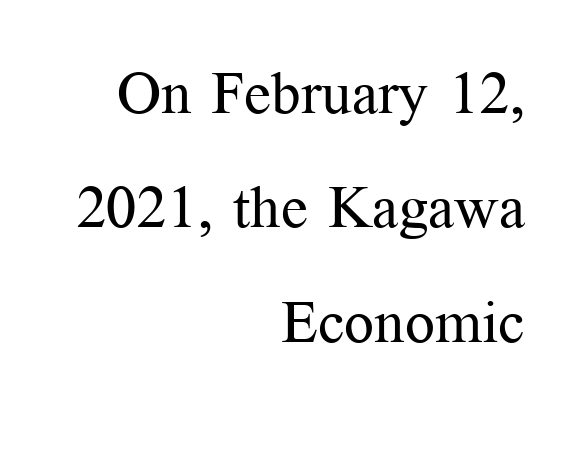
Q: Is the text bold? A: No.
Q: Is the text italic (slanted)? A: No, it is upright.
Q: Is the typeface a serif or a sans-serif typeface? A: Serif.
Q: Is the text underlined? A: No.
Q: How is the paragraph aligned? A: Right-aligned.
Q: Is the spacing between letters normal or unusually wide? A: Normal.
Q: Is the spacing between lines tight, normal or loose? A: Loose.
Q: Width (condensed, normal, or wide)? A: Normal.
Q: Stroke contrast? A: Medium.
Q: x-height? A: Medium.
Q: Monospaced? A: No.
